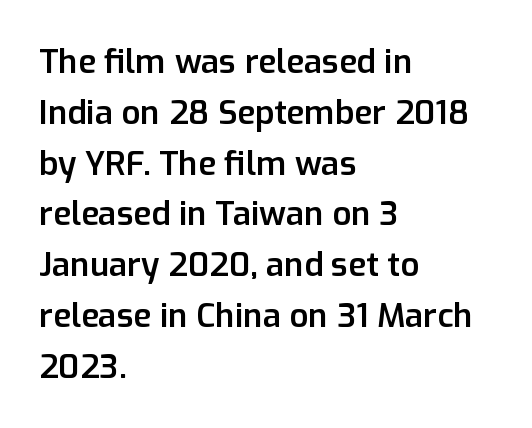
{"serif": "no", "italic": "no", "bold": "semi", "weight": "semibold", "width": "normal", "stroke_contrast": "low", "x_height": "medium", "monospaced": "no", "underline": "no", "align": "left", "line_spacing": "normal", "line_spacing_ratio": 1.54, "letter_spacing": "normal", "letter_spacing_em": 0.0, "glyph_px": 33}
